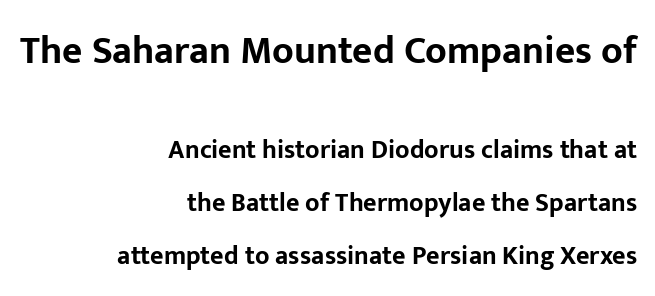
The image shows 39 px bold sans-serif type, upright; set right-aligned, loose line spacing (2.03x), normal letter spacing, not underlined; the first (top) block is 1.5x larger; low stroke contrast and a medium x-height.
